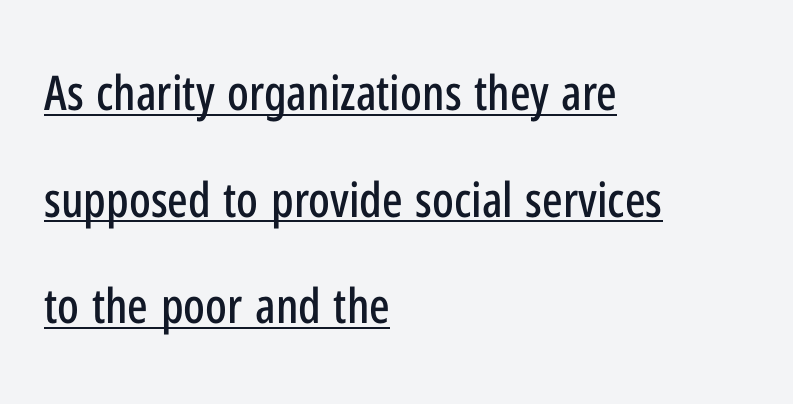
The image shows 48 px condensed sans-serif type, upright; set left-aligned, loose line spacing (2.22x), normal letter spacing, underlined; low stroke contrast and a medium x-height.
